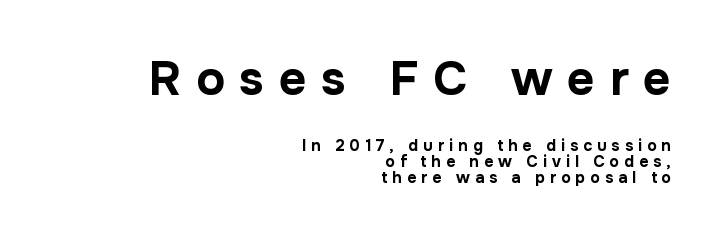
You'd pick this weight for a headline — it's a proper bold. Tall strokes in this sample are plumb rather than angled. Bare-footed words on every line. A student would notice the top passage is typeset larger than what follows. Substantial extra tracking has been applied to these lines.
